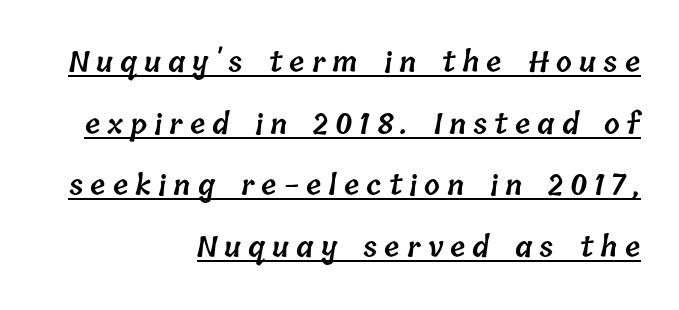
Q: Is the text bold? A: Semi-bold.
Q: Is the text underlined? A: Yes.
Q: How is the paragraph aligned? A: Right-aligned.
Q: Is the spacing between letters normal or unusually wide? A: Unusually wide.
Q: Is the spacing between lines tight, normal or loose? A: Loose.
Q: Width (condensed, normal, or wide)? A: Normal.
Q: Stroke contrast? A: Low.
Q: x-height? A: Medium.
Q: Monospaced? A: No.
